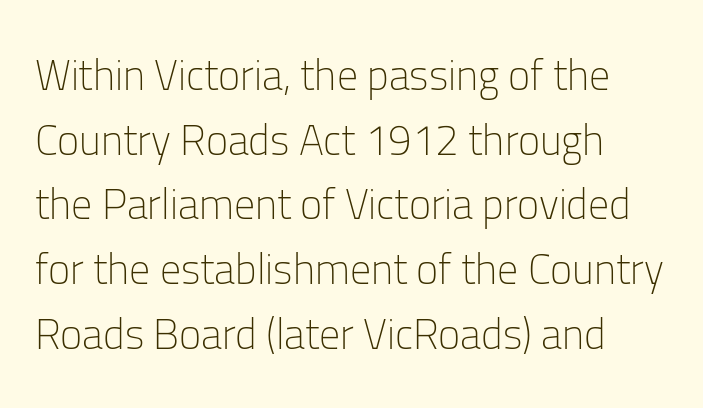
{"serif": "no", "italic": "no", "bold": "no", "weight": "light", "width": "normal", "stroke_contrast": "low", "x_height": "medium", "monospaced": "no", "underline": "no", "align": "left", "line_spacing": "normal", "line_spacing_ratio": 1.54, "letter_spacing": "normal", "letter_spacing_em": 0.0, "glyph_px": 42}
